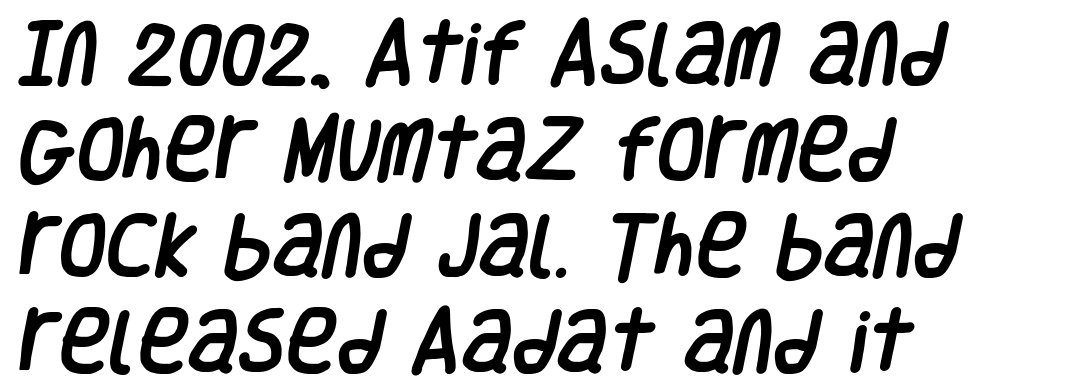
{"serif": "no", "width": "condensed", "stroke_contrast": "low", "x_height": "large", "monospaced": "no", "underline": "no", "align": "left", "line_spacing": "normal", "line_spacing_ratio": 1.39, "letter_spacing": "normal", "letter_spacing_em": 0.0, "glyph_px": 69}
